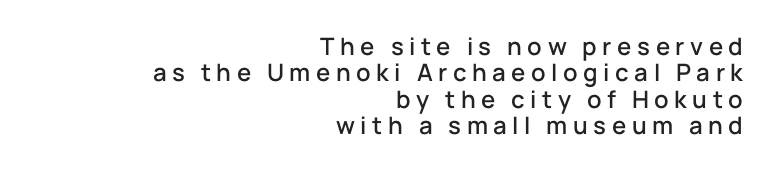
{"italic": "no", "underline": "no", "align": "right", "line_spacing": "tight", "line_spacing_ratio": 1.1, "letter_spacing": "wide", "letter_spacing_em": 0.23, "glyph_px": 24}
